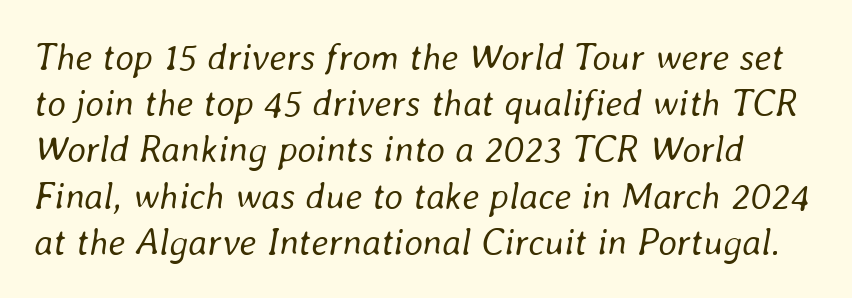
Proportional: the letters do not fall into vertical columns. The lettering tilts uniformly, giving the passage an italic look. This sample uses plain, unmodified letter spacing. Is the stroke heavy? The answer is a plain regular-or-lighter. The string is rendered with underlining switched off. Baseline-to-baseline distance is the conventional proportion of letter height.
